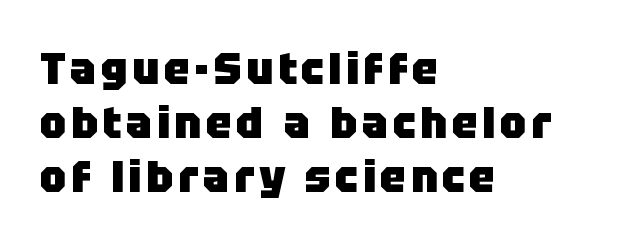
The image shows 44 px heavy sans-serif type, upright; set left-aligned, line spacing 1.23x, not underlined; low stroke contrast and a large x-height.
